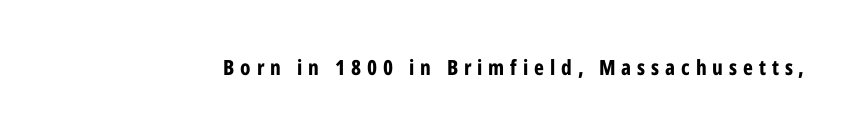
{"italic": "no", "bold": "yes", "underline": "no", "letter_spacing": "wide", "letter_spacing_em": 0.28, "glyph_px": 21}
